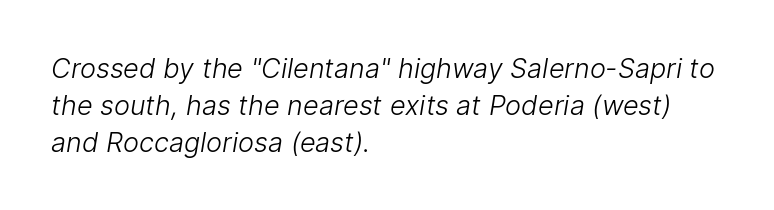
Q: Is the text bold? A: No.
Q: Is the text underlined? A: No.
Q: How is the paragraph aligned? A: Left-aligned.
Q: Is the spacing between letters normal or unusually wide? A: Normal.
Q: Is the spacing between lines tight, normal or loose? A: Normal.
